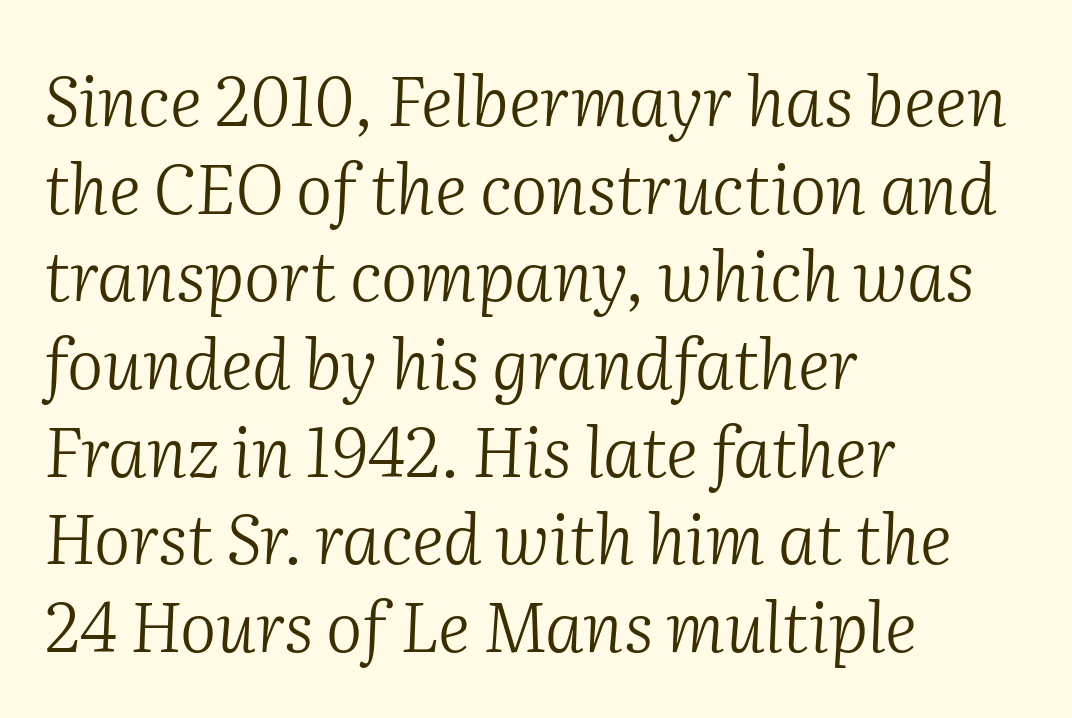
Q: Is the text bold? A: No.
Q: Is the text italic (slanted)? A: Yes, it leans right by about 2 degrees.
Q: Is the typeface a serif or a sans-serif typeface? A: Serif.
Q: Is the text underlined? A: No.
Q: How is the paragraph aligned? A: Left-aligned.
Q: Is the spacing between letters normal or unusually wide? A: Normal.
Q: Is the spacing between lines tight, normal or loose? A: Normal.
Q: Width (condensed, normal, or wide)? A: Normal.
Q: Stroke contrast? A: Medium.
Q: x-height? A: Medium.
Q: Monospaced? A: No.
